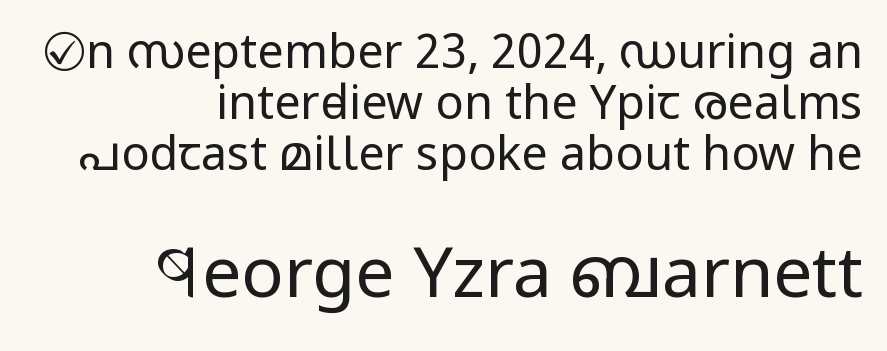
The specimen reads as upright at a glance. The letters carry no serifs — their stems end cleanly without finishing strokes. Here the designer chose a conventional face with non-uniform glyph widths. The leading is snug, giving the passage a crowded texture. Anything drawn beneath the words? Only blank space.
